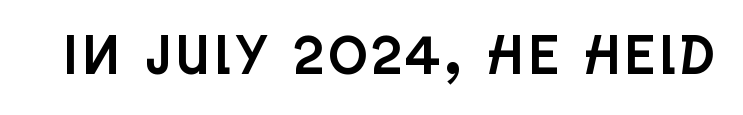
This sample uses a sans-serif face. If you drew a line through each stem, it would be perfectly vertical. Any mark beneath the type? The region is blank. The passage shown is typed in a proportional face where columns would drift.
